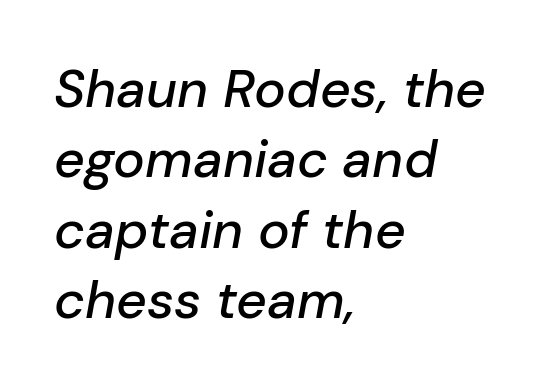
The image shows 53 px text type, italic (leaning right); set left-aligned, normal line spacing (1.33x), normal letter spacing, not underlined; low stroke contrast and a medium x-height.
